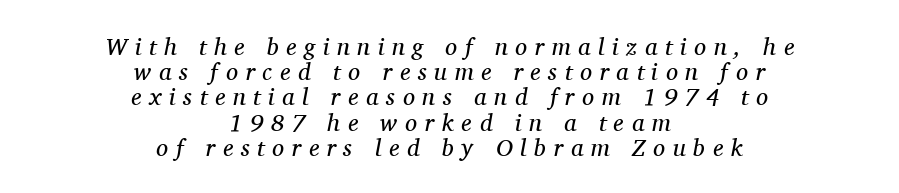
If you measured baseline to baseline, you'd find a short distance. Weight: in the light-to-regular range. The lettering tilts uniformly, giving the passage an italic look. The tracking reads as deliberately expanded to a designer's eye.
